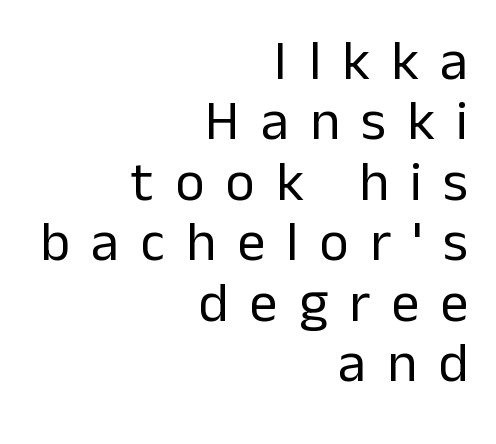
Q: Is the text bold? A: No.
Q: Is the text italic (slanted)? A: No, it is upright.
Q: Is the typeface a serif or a sans-serif typeface? A: Sans-serif.
Q: Is the text underlined? A: No.
Q: How is the paragraph aligned? A: Right-aligned.
Q: Is the spacing between letters normal or unusually wide? A: Unusually wide.
Q: Is the spacing between lines tight, normal or loose? A: Tight.
Q: Width (condensed, normal, or wide)? A: Normal.
Q: Stroke contrast? A: Low.
Q: x-height? A: Medium.
Q: Monospaced? A: No.
